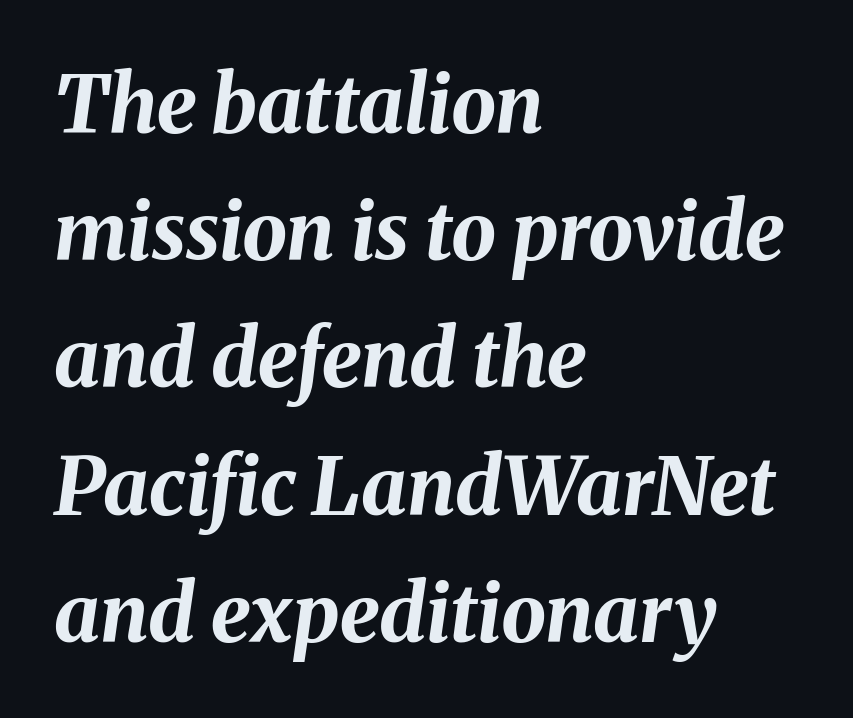
Q: Is the text bold? A: Yes.
Q: Is the text italic (slanted)? A: Yes, it leans right by about 8 degrees.
Q: Is the text underlined? A: No.
Q: How is the paragraph aligned? A: Left-aligned.
Q: Is the spacing between letters normal or unusually wide? A: Normal.
Q: Is the spacing between lines tight, normal or loose? A: Normal.
Q: Width (condensed, normal, or wide)? A: Normal.
Q: Stroke contrast? A: Medium.
Q: x-height? A: Medium.
Q: Monospaced? A: No.
